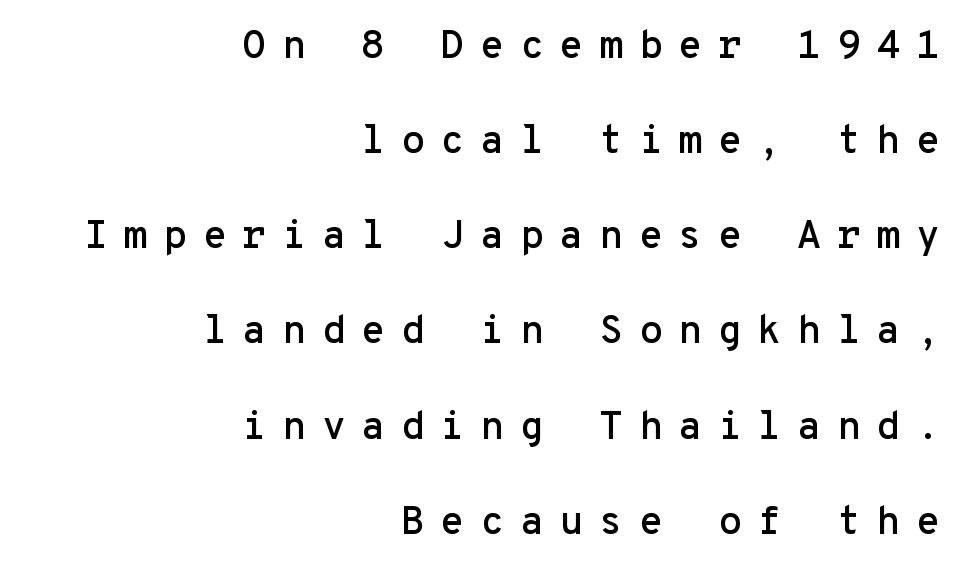
The image shows 39 px sans-serif type, upright, monospaced; set right-aligned, loose line spacing (2.44x), unusually wide letter spacing (+0.4 em), not underlined; low stroke contrast and a medium x-height.
